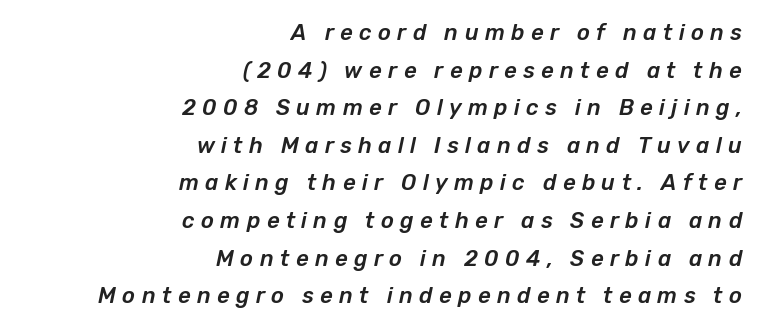
Display-style spreading of the glyphs; the letterfit is very open. A bare baseline throughout the passage. The font's italic variant was chosen for this text. Line endings align vertically; line beginnings do not.
